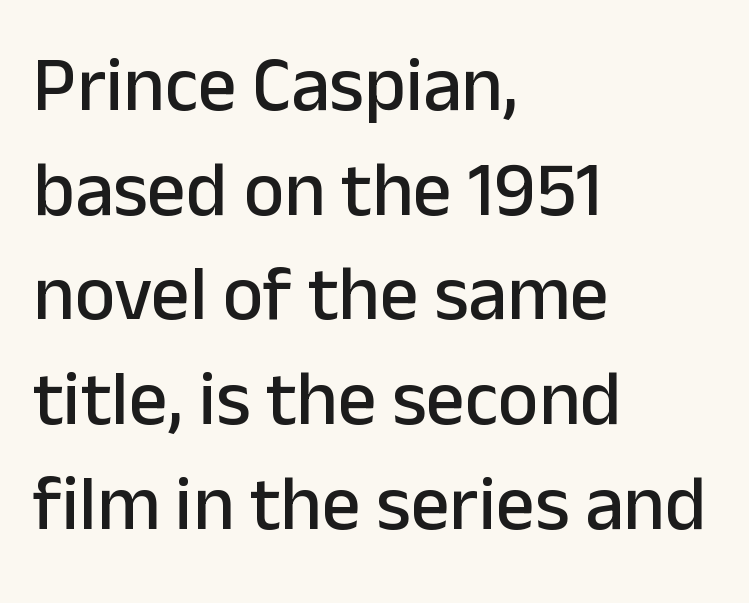
Q: Is the text italic (slanted)? A: No, it is upright.
Q: Is the typeface a serif or a sans-serif typeface? A: Sans-serif.
Q: Is the text underlined? A: No.
Q: How is the paragraph aligned? A: Left-aligned.
Q: Is the spacing between letters normal or unusually wide? A: Normal.
Q: Is the spacing between lines tight, normal or loose? A: Normal.
Q: Width (condensed, normal, or wide)? A: Normal.
Q: Stroke contrast? A: Low.
Q: x-height? A: Medium.
Q: Monospaced? A: No.
